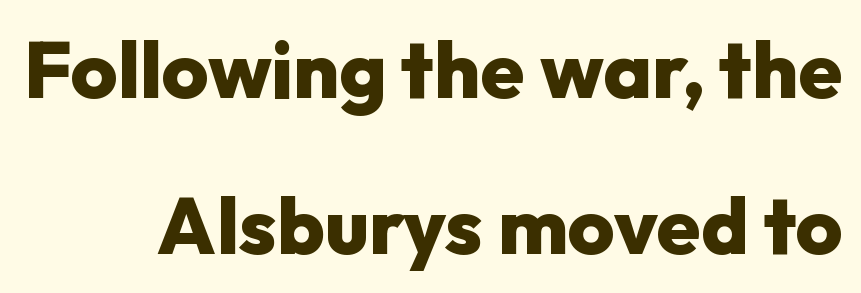
Q: Is the text bold? A: Yes.
Q: Is the text italic (slanted)? A: No, it is upright.
Q: Is the typeface a serif or a sans-serif typeface? A: Sans-serif.
Q: Is the text underlined? A: No.
Q: How is the paragraph aligned? A: Right-aligned.
Q: Is the spacing between letters normal or unusually wide? A: Normal.
Q: Is the spacing between lines tight, normal or loose? A: Loose.
Q: Width (condensed, normal, or wide)? A: Normal.
Q: Stroke contrast? A: Low.
Q: x-height? A: Medium.
Q: Monospaced? A: No.
